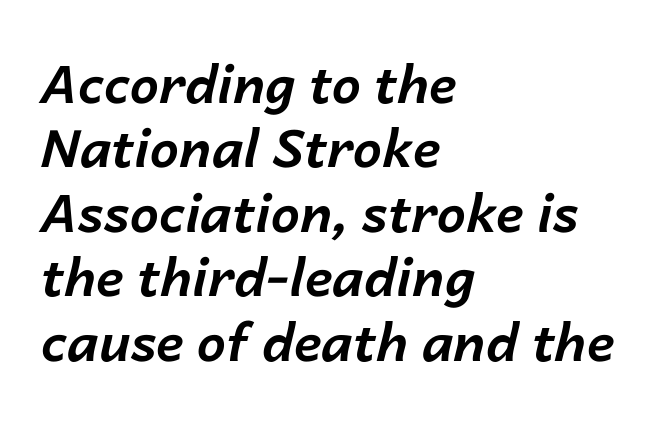
Is this a fixed-width face? No — the glyphs have proportional, varying widths. Looking at the ascenders, they clearly lean. Does the weight exceed regular? Yes, all the way to bold. Descenders are the only things crossing below the line. If you drew a ruler down the left edge, every line would touch it.
